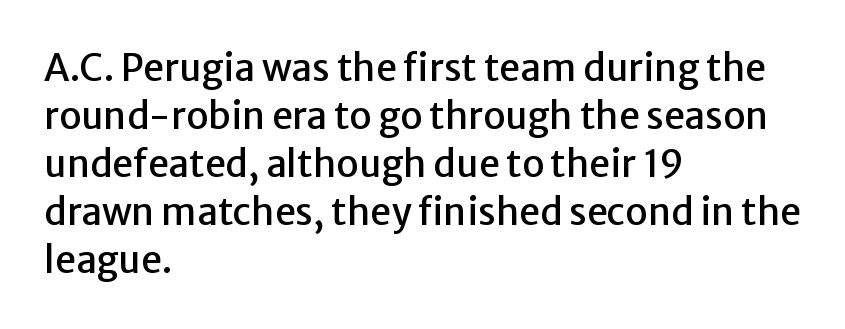
The image shows 37 px sans-serif type, upright; set left-aligned, normal line spacing (1.3x), normal letter spacing, not underlined; low stroke contrast and a medium x-height.
